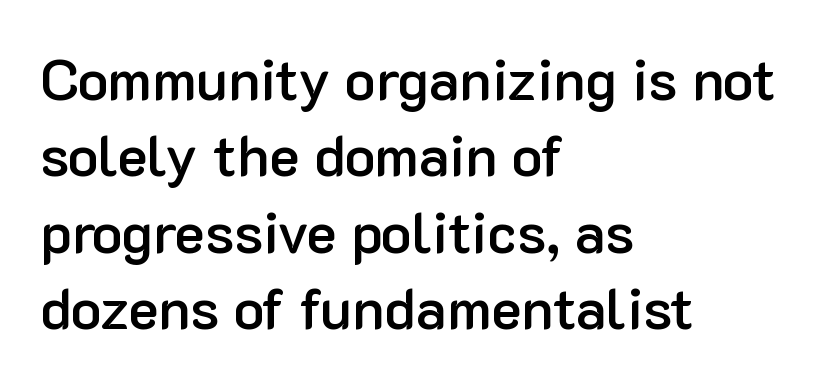
The image shows 57 px semibold sans-serif type, upright; set left-aligned, normal line spacing (1.34x), normal letter spacing, not underlined; low stroke contrast and a medium x-height.
